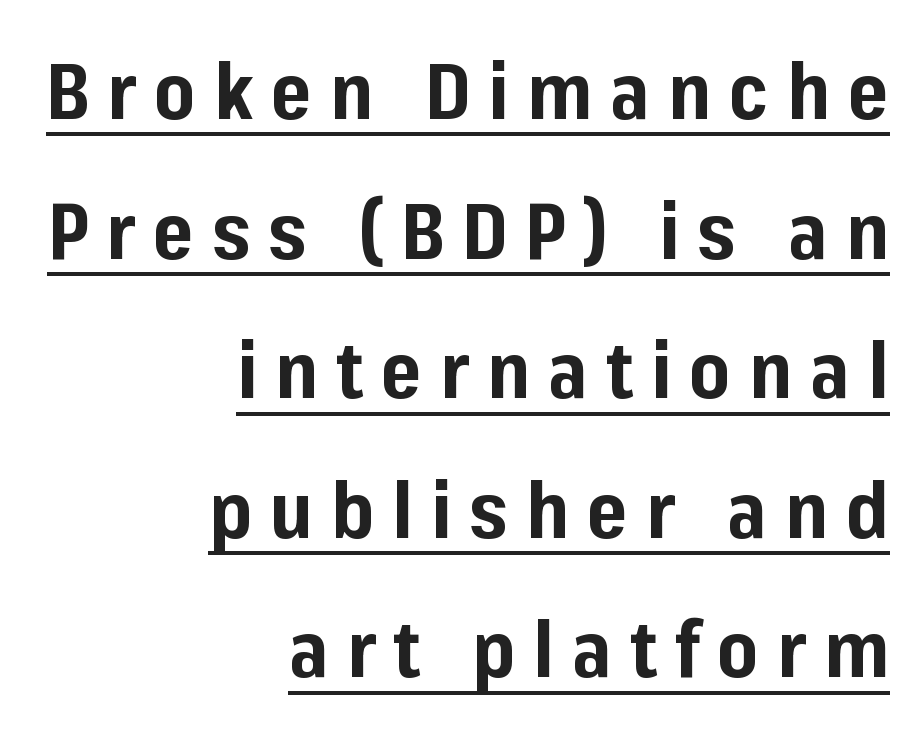
Q: Is the text bold? A: Yes.
Q: Is the text italic (slanted)? A: No, it is upright.
Q: Is the typeface a serif or a sans-serif typeface? A: Sans-serif.
Q: Is the text underlined? A: Yes.
Q: How is the paragraph aligned? A: Right-aligned.
Q: Is the spacing between letters normal or unusually wide? A: Unusually wide.
Q: Width (condensed, normal, or wide)? A: Normal.
Q: Stroke contrast? A: Low.
Q: x-height? A: Medium.
Q: Monospaced? A: No.
